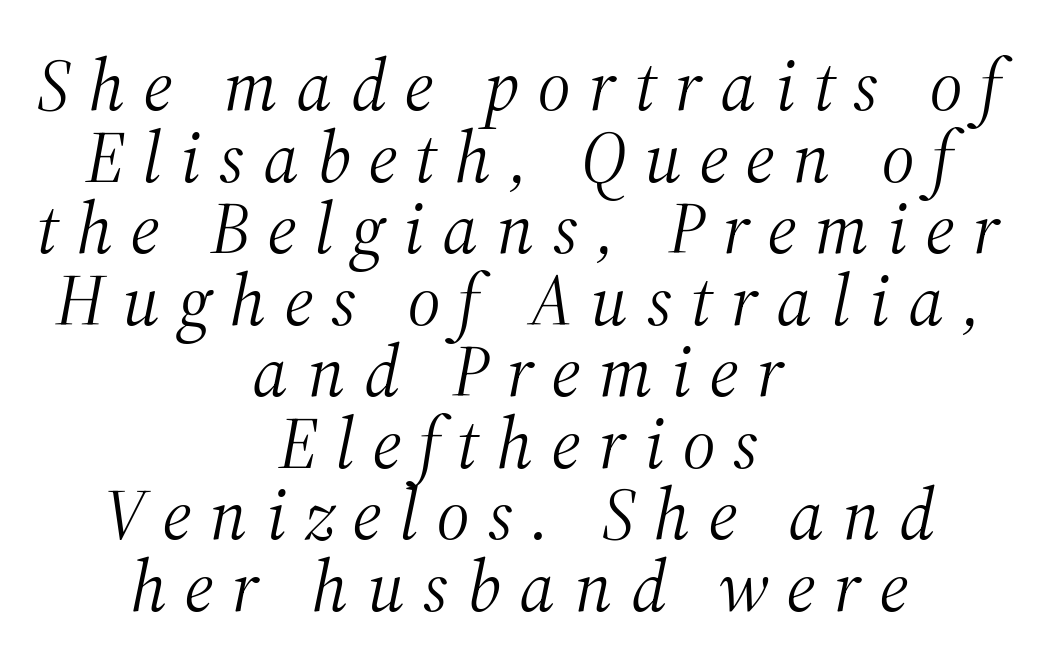
{"serif": "yes", "italic": "yes", "lean": "right", "slant_degrees": 12, "bold": "no", "weight": "light", "width": "normal", "stroke_contrast": "medium", "x_height": "medium", "monospaced": "no", "underline": "no", "align": "center", "line_spacing": "tight", "line_spacing_ratio": 0.98, "letter_spacing": "wide", "letter_spacing_em": 0.25, "glyph_px": 73}
